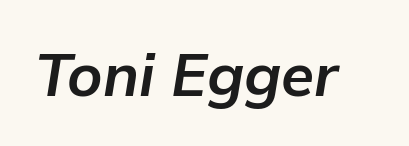
Slant detected: the letters are inclined. Do the characters align in a grid? No, the font is proportional. Has an underline been added? It has not. Thick stems and heavy bowls — unmistakably bold. Letter spacing: default.
